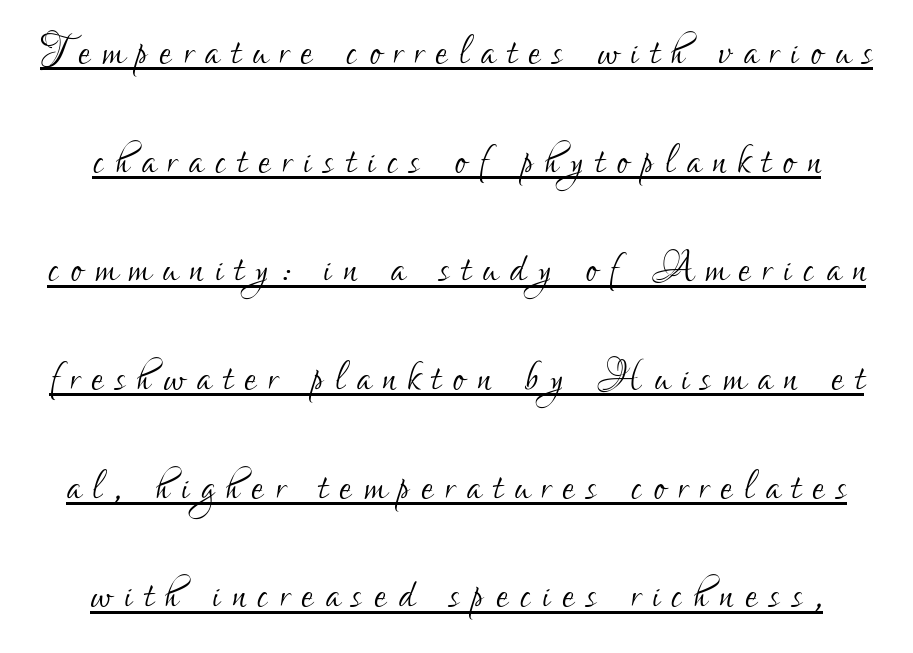
{"serif": "no", "bold": "no", "weight": "light", "width": "condensed", "stroke_contrast": "low", "x_height": "small", "monospaced": "no", "underline": "yes", "align": "center", "line_spacing": "loose", "line_spacing_ratio": 2.05, "letter_spacing": "wide", "letter_spacing_em": 0.23, "glyph_px": 53}
